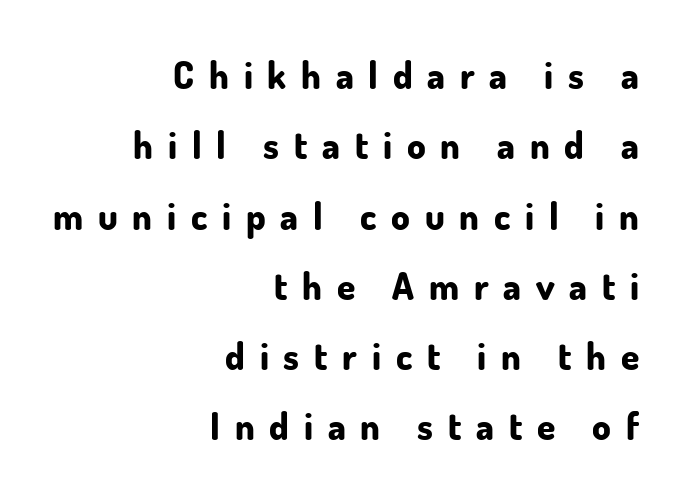
The image shows 37 px bold sans-serif type, upright; set right-aligned, loose line spacing (1.9x), unusually wide letter spacing (+0.4 em), not underlined; low stroke contrast and a small x-height.
